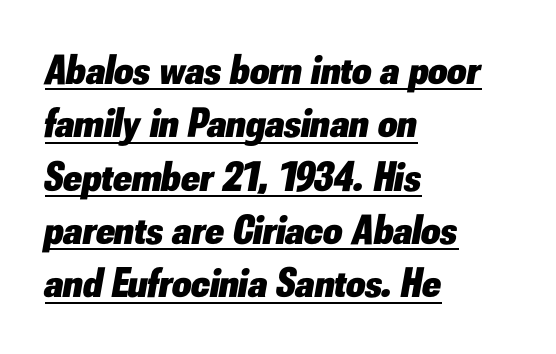
Q: Is the text bold? A: Yes.
Q: Is the text italic (slanted)? A: Yes, it leans right by about 10 degrees.
Q: Is the text underlined? A: Yes.
Q: How is the paragraph aligned? A: Left-aligned.
Q: Is the spacing between letters normal or unusually wide? A: Normal.
Q: Is the spacing between lines tight, normal or loose? A: Normal.
Q: Width (condensed, normal, or wide)? A: Normal.
Q: Stroke contrast? A: Low.
Q: x-height? A: Small.
Q: Monospaced? A: No.
